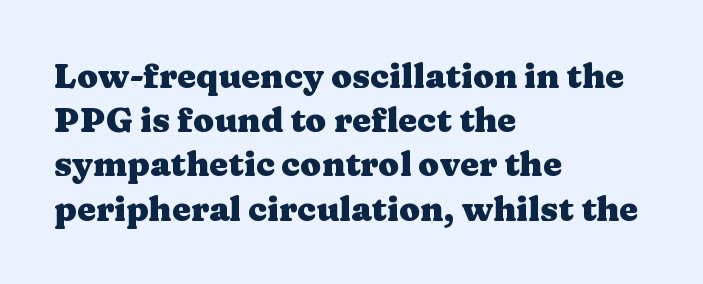
{"serif": "yes", "italic": "no", "bold": "yes", "weight": "heavy", "width": "wide", "stroke_contrast": "medium", "x_height": "medium", "monospaced": "no", "underline": "no", "align": "left", "line_spacing": "normal", "line_spacing_ratio": 1.3, "letter_spacing": "normal", "letter_spacing_em": 0.0, "glyph_px": 34}
